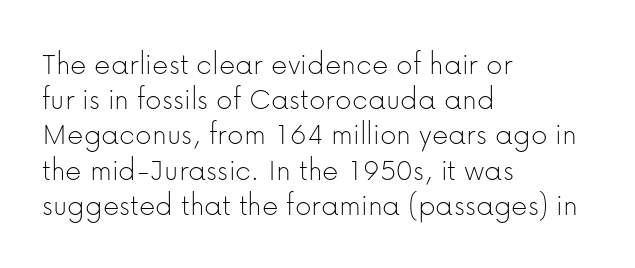
The image shows 32 px thin sans-serif type, upright; set left-aligned, tight line spacing (1.1x), normal letter spacing, not underlined; low stroke contrast and a medium x-height.
